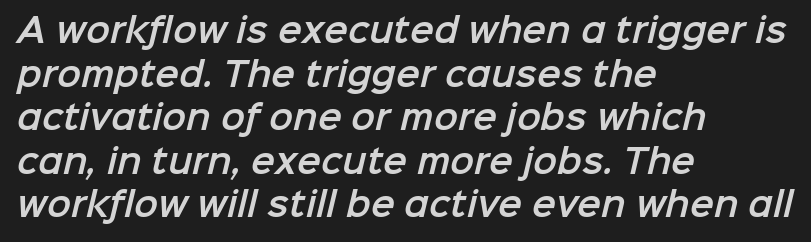
{"serif": "no", "width": "normal", "stroke_contrast": "low", "x_height": "medium", "monospaced": "no", "underline": "no", "align": "left", "line_spacing": "normal", "line_spacing_ratio": 1.36, "letter_spacing": "normal", "letter_spacing_em": 0.0, "glyph_px": 32}
